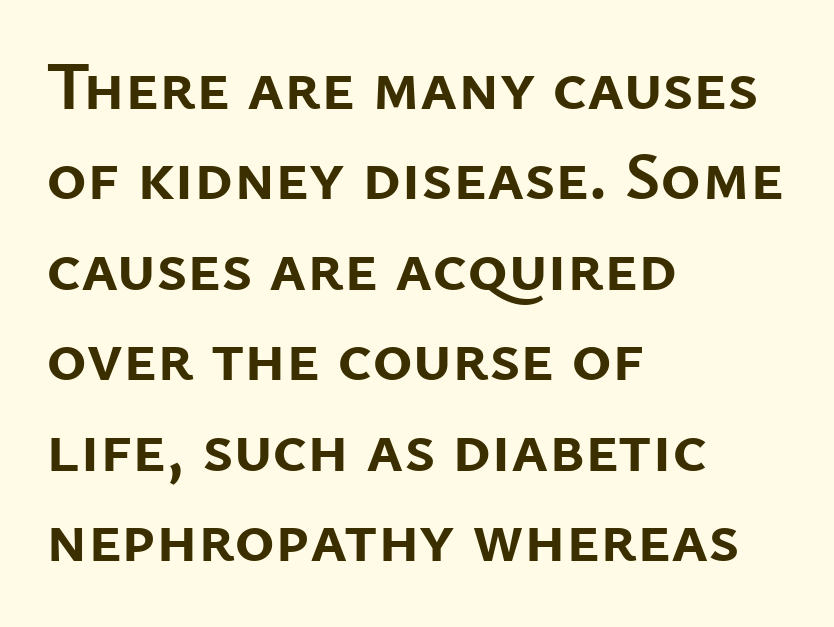
{"serif": "no", "italic": "no", "bold": "yes", "weight": "semibold", "width": "normal", "stroke_contrast": "low", "x_height": "medium", "monospaced": "no", "underline": "no", "align": "left", "line_spacing": "normal", "line_spacing_ratio": 1.31, "letter_spacing": "normal", "letter_spacing_em": 0.0, "glyph_px": 69}
